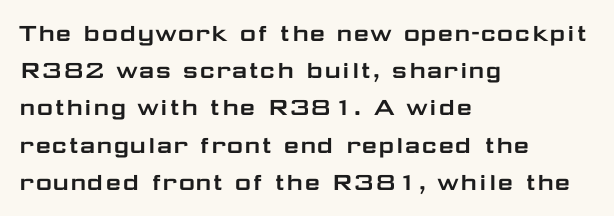
The image shows 28 px wide sans-serif type, upright; set left-aligned, normal line spacing (1.33x), normal letter spacing, not underlined; low stroke contrast and a medium x-height.
